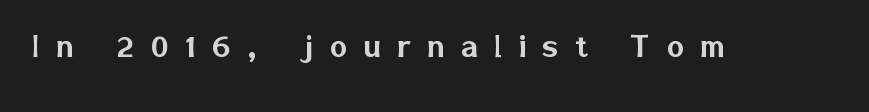
The image shows 37 px sans-serif type, upright; set unusually wide letter spacing (+0.45 em), not underlined; low stroke contrast and a medium x-height.
